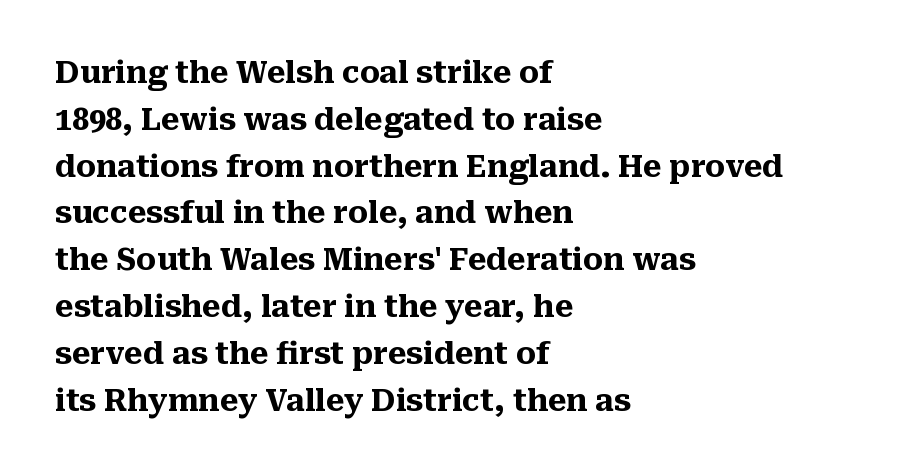
{"serif": "yes", "italic": "no", "bold": "yes", "weight": "heavy", "width": "normal", "stroke_contrast": "medium", "x_height": "medium", "monospaced": "no", "underline": "no", "align": "left", "line_spacing": "normal", "line_spacing_ratio": 1.56, "letter_spacing": "normal", "letter_spacing_em": 0.0, "glyph_px": 30}
